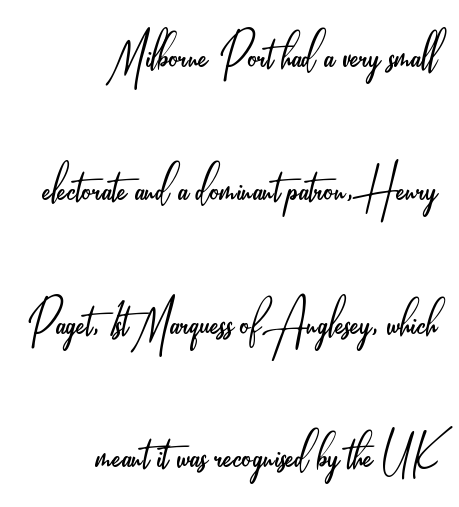
{"serif": "no", "bold": "no", "weight": "light", "width": "condensed", "stroke_contrast": "low", "x_height": "small", "monospaced": "no", "underline": "no", "align": "right", "line_spacing": "loose", "line_spacing_ratio": 2.15, "letter_spacing": "normal", "letter_spacing_em": 0.0, "glyph_px": 62}
